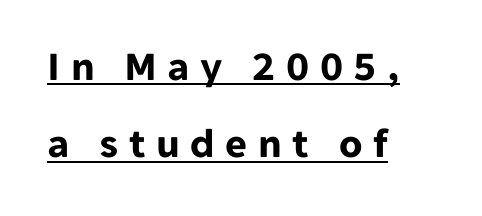
The image shows 42 px bold sans-serif type, upright; set left-aligned, line spacing 1.84x, unusually wide letter spacing (+0.25 em), underlined; low stroke contrast and a medium x-height.
